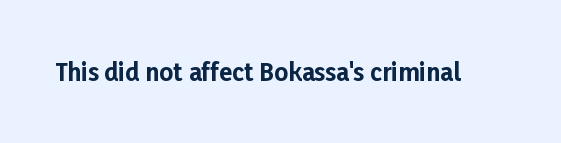
The image shows 24 px bold type, upright; set normal letter spacing, not underlined.
